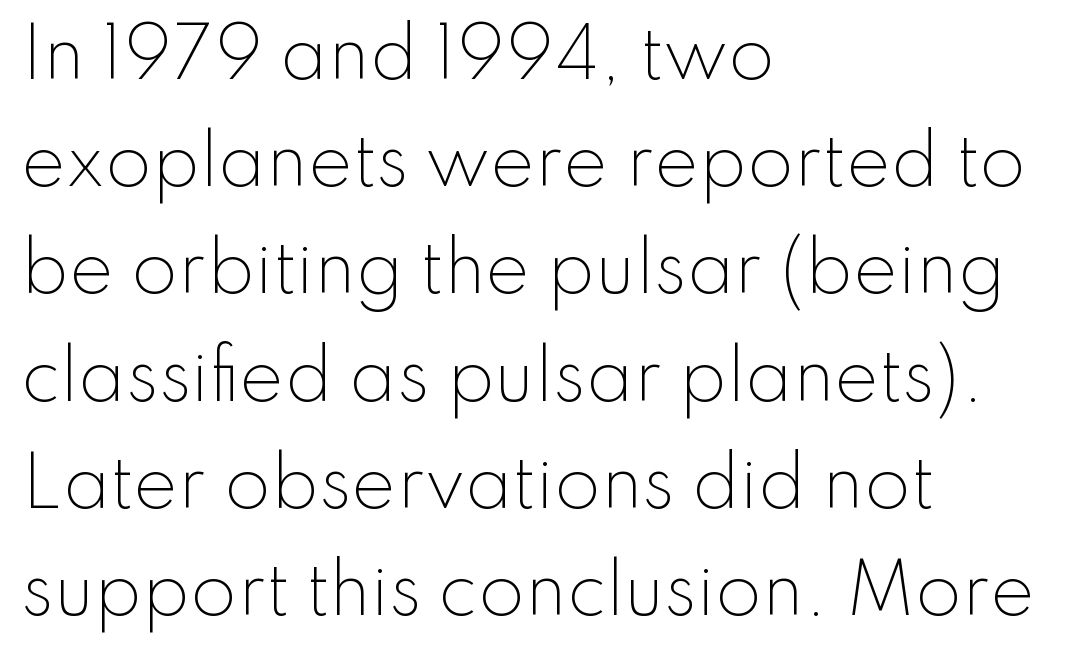
Q: Is the text bold? A: No.
Q: Is the text italic (slanted)? A: No, it is upright.
Q: Is the typeface a serif or a sans-serif typeface? A: Sans-serif.
Q: Is the text underlined? A: No.
Q: How is the paragraph aligned? A: Left-aligned.
Q: Is the spacing between letters normal or unusually wide? A: Normal.
Q: Is the spacing between lines tight, normal or loose? A: Normal.
Q: Width (condensed, normal, or wide)? A: Normal.
Q: Stroke contrast? A: Low.
Q: x-height? A: Small.
Q: Monospaced? A: No.
